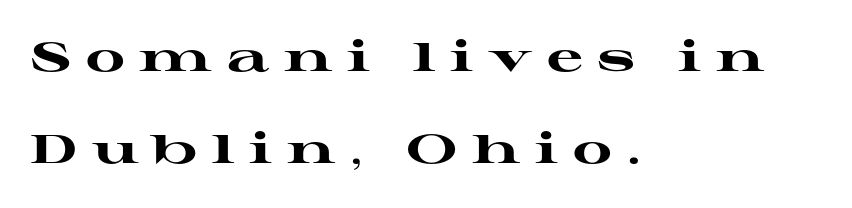
Q: Is the text bold? A: Yes.
Q: Is the text italic (slanted)? A: No, it is upright.
Q: Is the typeface a serif or a sans-serif typeface? A: Serif.
Q: Is the text underlined? A: No.
Q: How is the paragraph aligned? A: Left-aligned.
Q: Is the spacing between letters normal or unusually wide? A: Unusually wide.
Q: Is the spacing between lines tight, normal or loose? A: Loose.
Q: Width (condensed, normal, or wide)? A: Wide.
Q: Stroke contrast? A: High.
Q: x-height? A: Medium.
Q: Monospaced? A: No.
